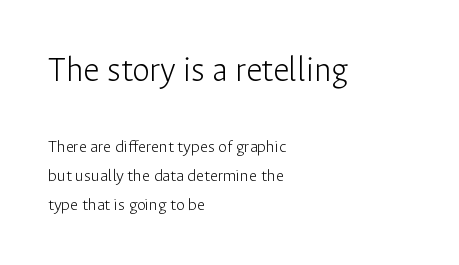
Are there feet on the stems? There aren't — it's a sans. Visually the block forms a straight wall on the left and a jagged coastline on the right. Is the letter spacing exaggerated? No — it looks like the ordinary default. The letters advance in unequal steps, a hallmark of proportional type. Every character sits straight up, as roman type does. Vertical stems look standard width or narrower in stroke.
